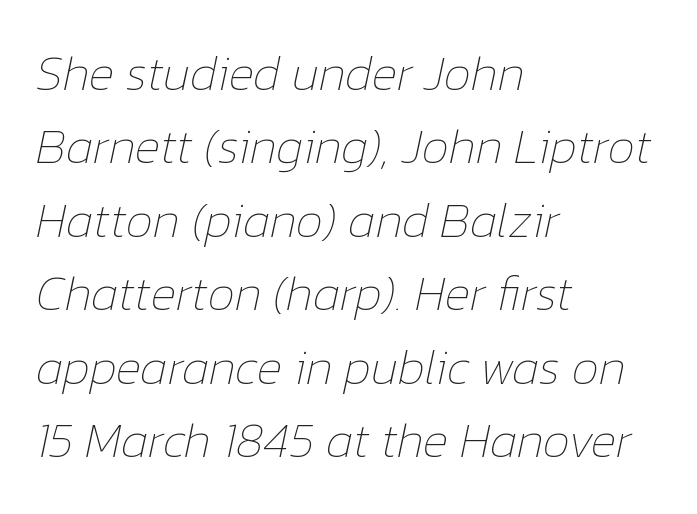
The typography opts for an oblique posture over an upright one. The letters advance in unequal steps, a hallmark of proportional type. Bold? No — there's no thickening of the strokes. The space beneath each line is pristine and unruled. Evenly set lines give the paragraph a standard silhouette. The lines are quadded left.
